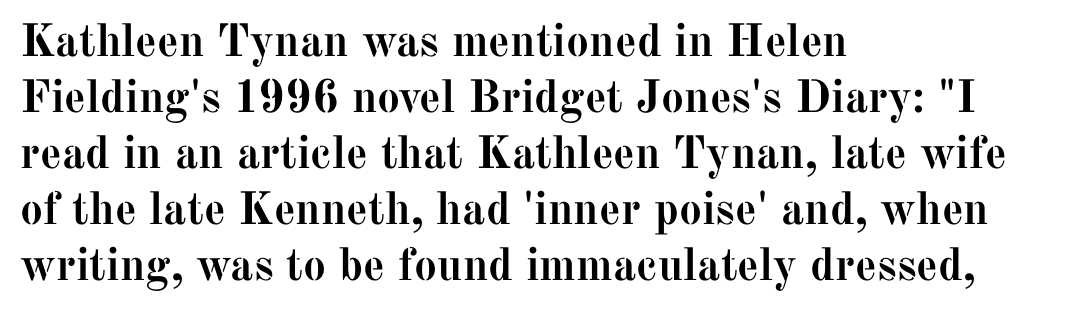
These lines stack with their left ends in a neat column. No extra tracking has been applied to these lines. Typesetter's note: full bold, strokes at maximum text heaviness. Characters remain perfectly vertical along every line. The glyphs are unaccompanied by any horizontal stroke below them.
